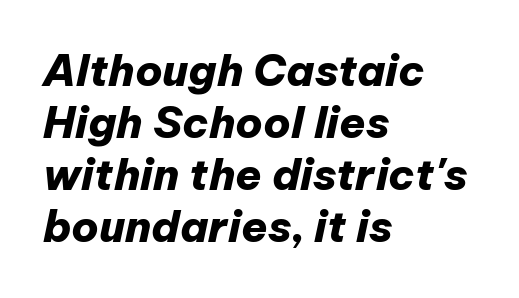
The image shows 43 px heavy type, italic (leaning right); set left-aligned, line spacing 1.21x, normal letter spacing, not underlined; low stroke contrast and a medium x-height.
